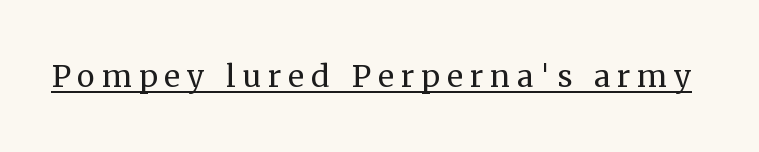
Q: Is the text bold? A: No.
Q: Is the text italic (slanted)? A: No, it is upright.
Q: Is the typeface a serif or a sans-serif typeface? A: Serif.
Q: Is the text underlined? A: Yes.
Q: Width (condensed, normal, or wide)? A: Normal.
Q: Stroke contrast? A: Medium.
Q: x-height? A: Medium.
Q: Monospaced? A: No.
